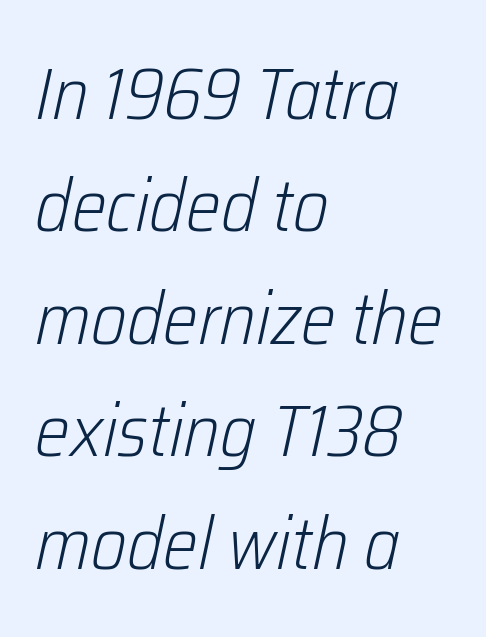
The image shows 74 px light, condensed type, italic (leaning right); set left-aligned, normal line spacing (1.52x), normal letter spacing, not underlined; low stroke contrast and a medium x-height.
